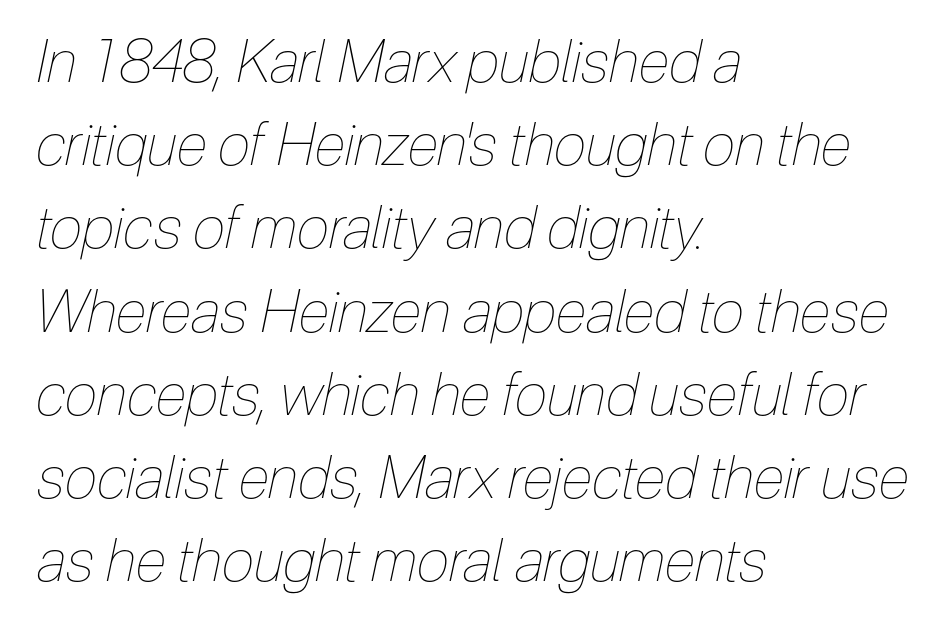
{"italic": "yes", "lean": "right", "slant_degrees": 12, "bold": "no", "weight": "thin", "width": "condensed", "stroke_contrast": "low", "x_height": "medium", "monospaced": "no", "underline": "no", "align": "left", "line_spacing": "normal", "line_spacing_ratio": 1.41, "letter_spacing": "normal", "letter_spacing_em": 0.0, "glyph_px": 59}
